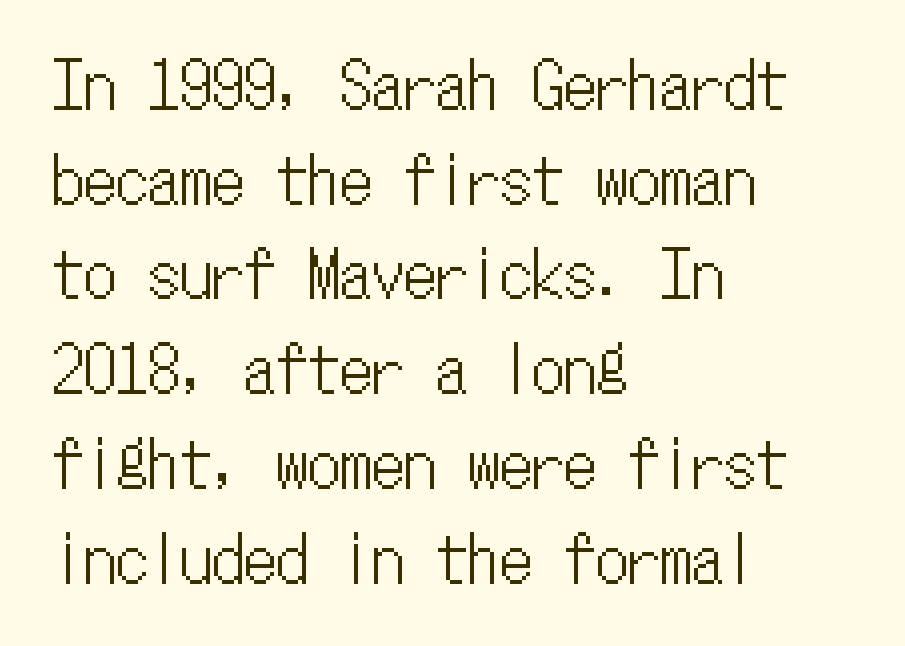
The image shows 64 px condensed type, upright, monospaced; set left-aligned, normal line spacing (1.48x), normal letter spacing, not underlined; low stroke contrast and a medium x-height.
